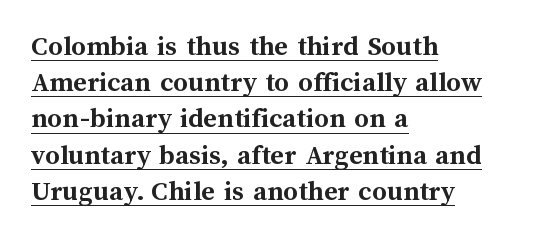
Q: Is the text bold? A: Yes.
Q: Is the text italic (slanted)? A: No, it is upright.
Q: Is the text underlined? A: Yes.
Q: How is the paragraph aligned? A: Left-aligned.
Q: Is the spacing between letters normal or unusually wide? A: Normal.
Q: Is the spacing between lines tight, normal or loose? A: Normal.
Q: Width (condensed, normal, or wide)? A: Normal.
Q: Stroke contrast? A: Medium.
Q: x-height? A: Medium.
Q: Monospaced? A: No.
